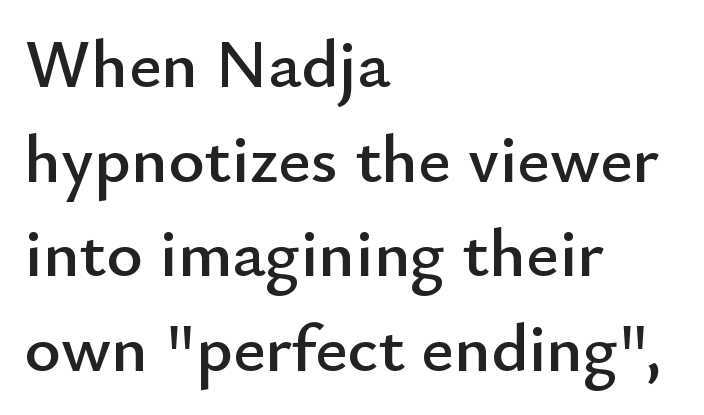
Q: Is the text italic (slanted)? A: No, it is upright.
Q: Is the typeface a serif or a sans-serif typeface? A: Sans-serif.
Q: Is the text underlined? A: No.
Q: How is the paragraph aligned? A: Left-aligned.
Q: Is the spacing between letters normal or unusually wide? A: Normal.
Q: Is the spacing between lines tight, normal or loose? A: Normal.
Q: Width (condensed, normal, or wide)? A: Normal.
Q: Stroke contrast? A: Low.
Q: x-height? A: Small.
Q: Monospaced? A: No.
